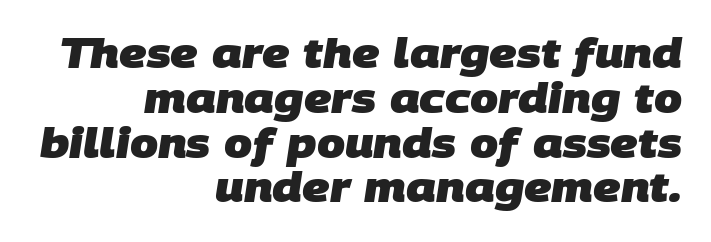
The image shows 40 px heavy sans-serif type; set right-aligned, tight line spacing (1.12x), normal letter spacing, not underlined; low stroke contrast and a large x-height.
